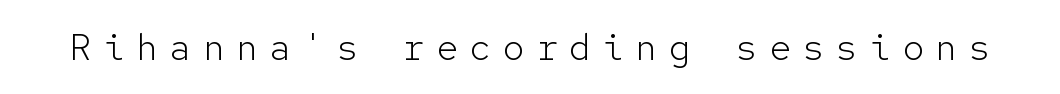
Q: Is the text bold? A: No.
Q: Is the text italic (slanted)? A: No, it is upright.
Q: Is the typeface a serif or a sans-serif typeface? A: Sans-serif.
Q: Is the text underlined? A: No.
Q: Is the spacing between letters normal or unusually wide? A: Unusually wide.
Q: Width (condensed, normal, or wide)? A: Normal.
Q: Stroke contrast? A: Low.
Q: x-height? A: Medium.
Q: Monospaced? A: Yes.
